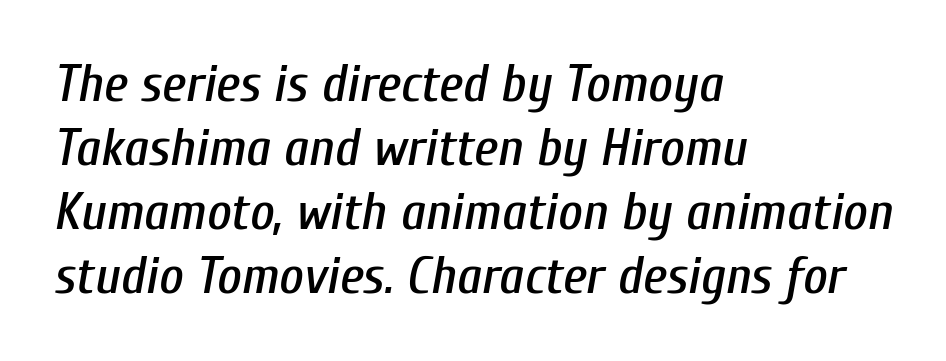
The image shows 53 px condensed type, italic (leaning right); set left-aligned, line spacing 1.21x, normal letter spacing, not underlined; low stroke contrast and a medium x-height.
